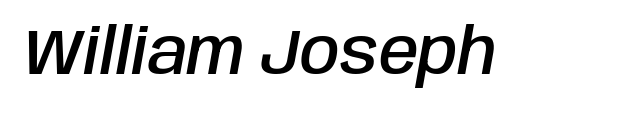
Observe the lean: these are italic letterforms. The font is running at a semibold setting, under full bold. Here the designer chose a conventional face with non-uniform glyph widths. Default kerning and tracking; the words read as compact shapes. Underlining? Definitely not there.
